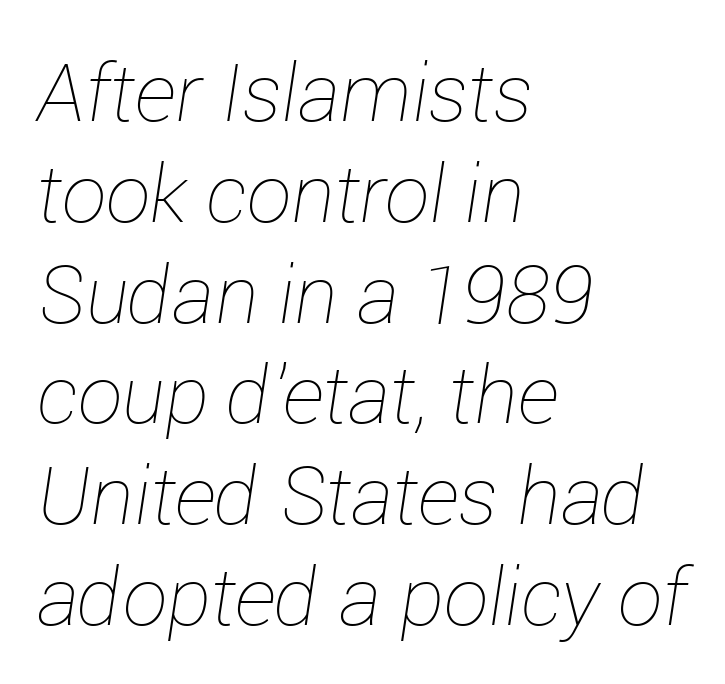
Q: Is the text bold? A: No.
Q: Is the text italic (slanted)? A: Yes, it leans right by about 12 degrees.
Q: Is the text underlined? A: No.
Q: How is the paragraph aligned? A: Left-aligned.
Q: Is the spacing between letters normal or unusually wide? A: Normal.
Q: Is the spacing between lines tight, normal or loose? A: Normal.
Q: Width (condensed, normal, or wide)? A: Normal.
Q: Stroke contrast? A: Low.
Q: x-height? A: Medium.
Q: Monospaced? A: No.
